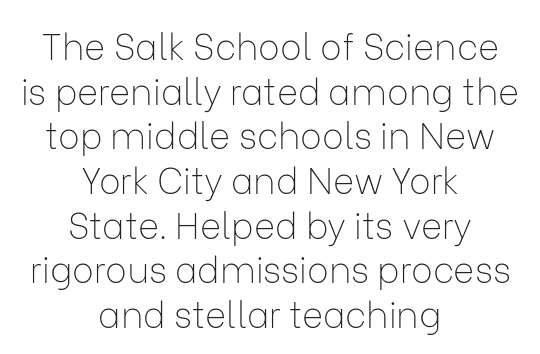
Q: Is the text bold? A: No.
Q: Is the text italic (slanted)? A: No, it is upright.
Q: Is the typeface a serif or a sans-serif typeface? A: Sans-serif.
Q: Is the text underlined? A: No.
Q: How is the paragraph aligned? A: Centered.
Q: Is the spacing between letters normal or unusually wide? A: Normal.
Q: Width (condensed, normal, or wide)? A: Normal.
Q: Stroke contrast? A: Low.
Q: x-height? A: Medium.
Q: Monospaced? A: No.
